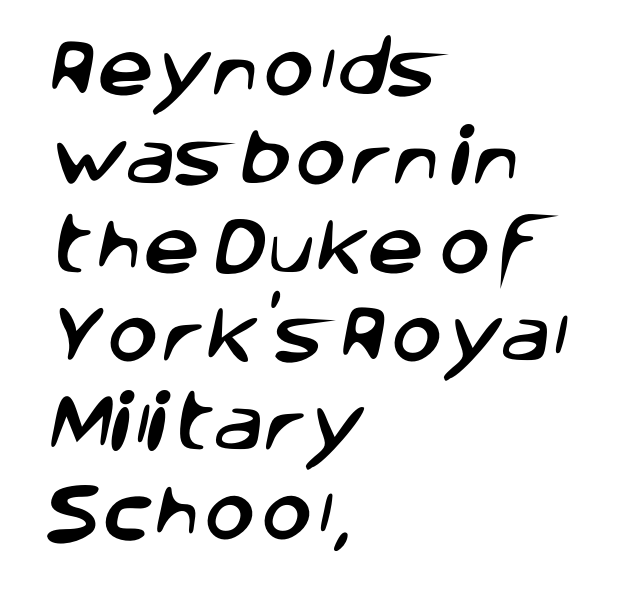
Q: Is the typeface a serif or a sans-serif typeface? A: Sans-serif.
Q: Is the text underlined? A: No.
Q: How is the paragraph aligned? A: Left-aligned.
Q: Is the spacing between letters normal or unusually wide? A: Normal.
Q: Is the spacing between lines tight, normal or loose? A: Normal.
Q: Width (condensed, normal, or wide)? A: Normal.
Q: Stroke contrast? A: Low.
Q: x-height? A: Large.
Q: Monospaced? A: No.
